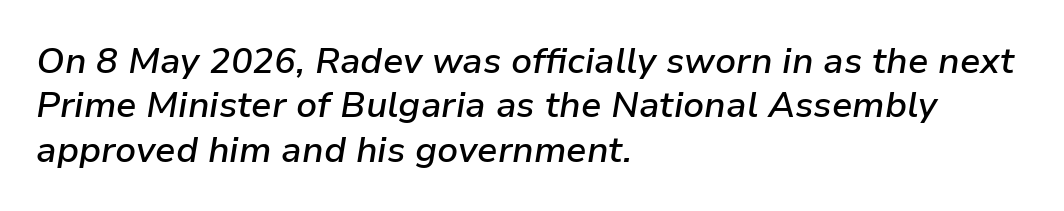
Q: Is the text bold? A: Semi-bold.
Q: Is the text italic (slanted)? A: Yes, it leans right by about 9 degrees.
Q: Is the text underlined? A: No.
Q: How is the paragraph aligned? A: Left-aligned.
Q: Is the spacing between letters normal or unusually wide? A: Normal.
Q: Width (condensed, normal, or wide)? A: Normal.
Q: Stroke contrast? A: Low.
Q: x-height? A: Medium.
Q: Monospaced? A: No.
